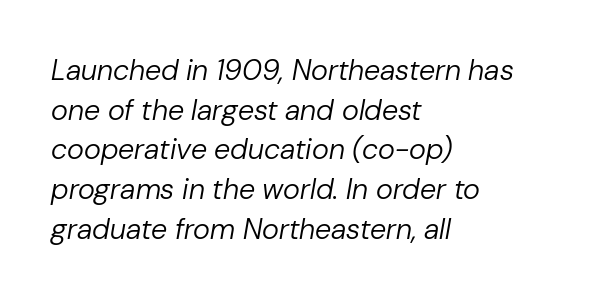
{"italic": "yes", "lean": "right", "slant_degrees": 10, "bold": "no", "weight": "regular", "width": "normal", "stroke_contrast": "low", "x_height": "medium", "monospaced": "no", "underline": "no", "align": "left", "line_spacing": "normal", "line_spacing_ratio": 1.37, "letter_spacing": "normal", "letter_spacing_em": 0.0, "glyph_px": 29}
